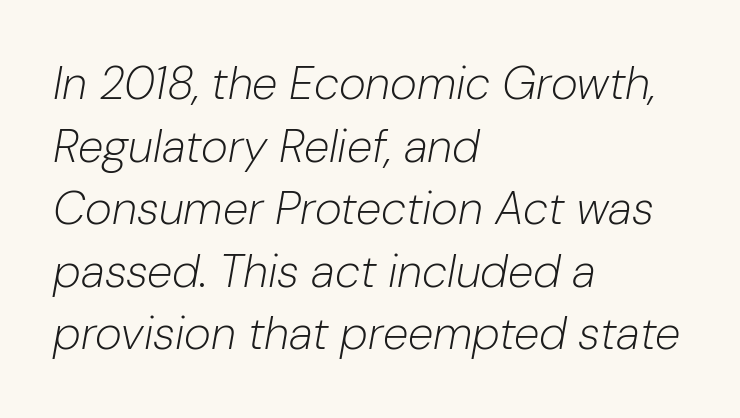
{"italic": "yes", "lean": "right", "slant_degrees": 10, "bold": "no", "weight": "light", "width": "normal", "stroke_contrast": "low", "x_height": "medium", "monospaced": "no", "underline": "no", "align": "left", "line_spacing": "normal", "line_spacing_ratio": 1.36, "letter_spacing": "normal", "letter_spacing_em": 0.0, "glyph_px": 46}
